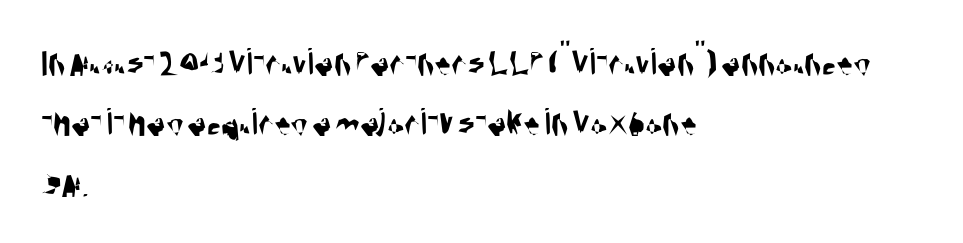
{"serif": "no", "width": "condensed", "stroke_contrast": "medium", "x_height": "large", "monospaced": "no", "underline": "no", "align": "left", "line_spacing": "normal", "line_spacing_ratio": 1.51, "letter_spacing": "normal", "letter_spacing_em": 0.0, "glyph_px": 40}
